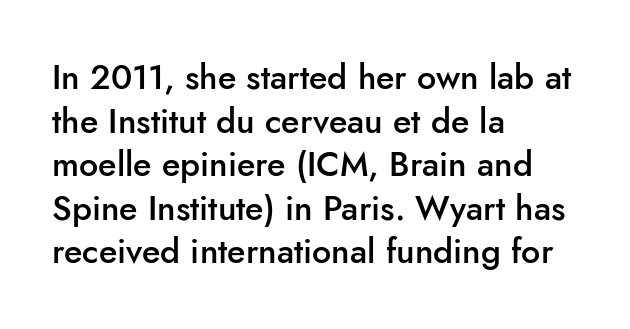
The image shows 34 px semibold sans-serif type, upright; set left-aligned, normal line spacing (1.28x), normal letter spacing, not underlined; low stroke contrast and a small x-height.
